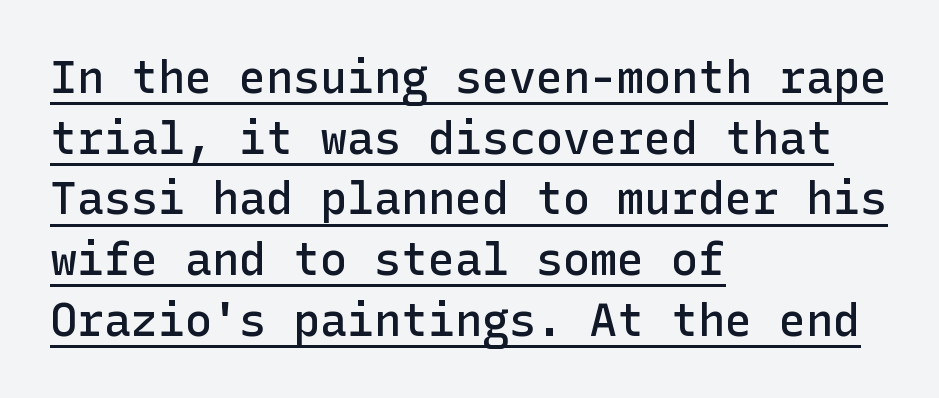
Q: Is the text bold? A: Semi-bold.
Q: Is the text italic (slanted)? A: No, it is upright.
Q: Is the typeface a serif or a sans-serif typeface? A: Sans-serif.
Q: Is the text underlined? A: Yes.
Q: How is the paragraph aligned? A: Left-aligned.
Q: Is the spacing between letters normal or unusually wide? A: Normal.
Q: Is the spacing between lines tight, normal or loose? A: Normal.
Q: Width (condensed, normal, or wide)? A: Normal.
Q: Stroke contrast? A: Low.
Q: x-height? A: Medium.
